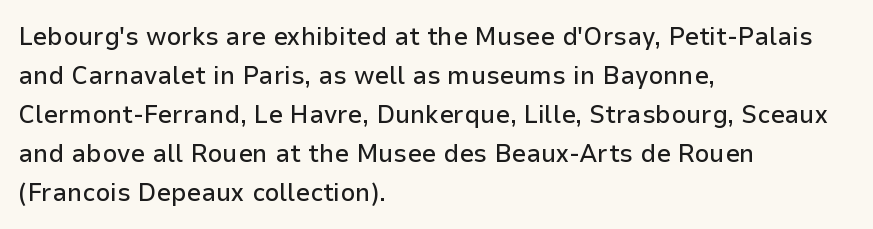
The image shows 26 px text type, upright; set left-aligned, normal line spacing (1.5x), normal letter spacing, not underlined.
